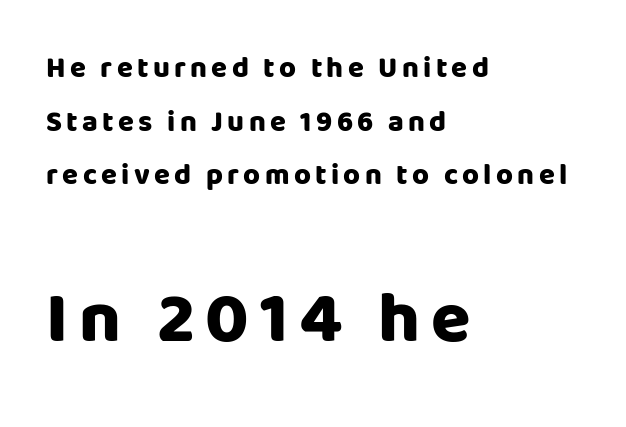
Q: Is the text bold? A: Yes.
Q: Is the text italic (slanted)? A: No, it is upright.
Q: Is the typeface a serif or a sans-serif typeface? A: Sans-serif.
Q: Is the text underlined? A: No.
Q: How is the paragraph aligned? A: Left-aligned.
Q: Which block of text is set in a larger size, the first (top) or the second (bottom)? A: The second (bottom) one.
Q: Width (condensed, normal, or wide)? A: Normal.
Q: Stroke contrast? A: Low.
Q: x-height? A: Large.
Q: Monospaced? A: No.
